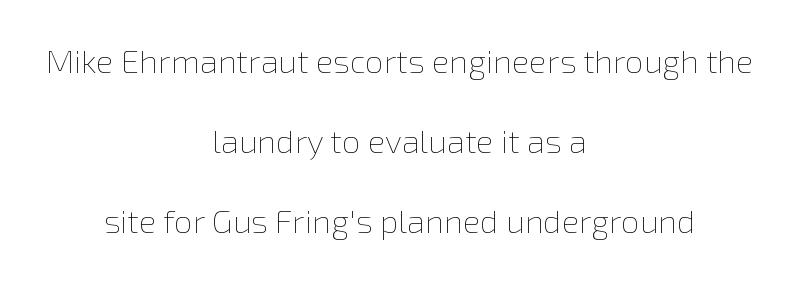
{"italic": "no", "bold": "no", "weight": "thin", "width": "normal", "stroke_contrast": "low", "x_height": "medium", "monospaced": "no", "underline": "no", "align": "center", "line_spacing": "loose", "line_spacing_ratio": 2.43, "letter_spacing": "normal", "letter_spacing_em": 0.0, "glyph_px": 33}
